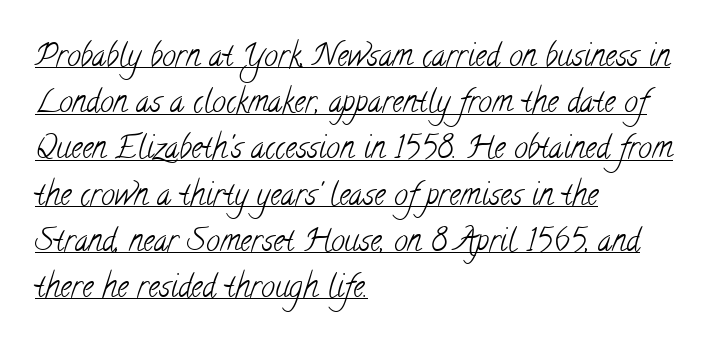
The image shows 31 px light, condensed serif type; set left-aligned, normal line spacing (1.49x), normal letter spacing, underlined; low stroke contrast and a small x-height.
